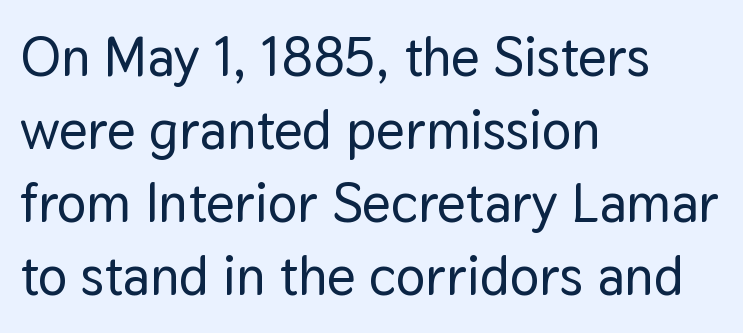
The image shows 55 px sans-serif type, upright; set left-aligned, normal line spacing (1.33x), normal letter spacing, not underlined; low stroke contrast and a medium x-height.
